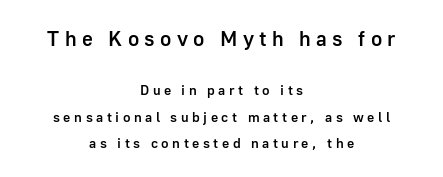
The image shows 21 px text type, upright; set centered, line spacing 1.88x, unusually wide letter spacing (+0.25 em), not underlined; the first (top) block is 1.5x larger.
